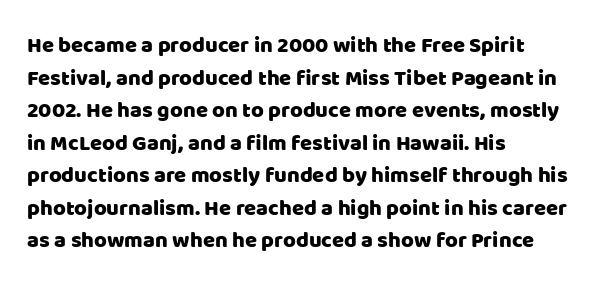
Q: Is the text italic (slanted)? A: No, it is upright.
Q: Is the text underlined? A: No.
Q: How is the paragraph aligned? A: Left-aligned.
Q: Is the spacing between letters normal or unusually wide? A: Normal.
Q: Is the spacing between lines tight, normal or loose? A: Normal.
